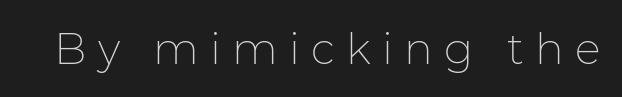
The image shows 43 px thin sans-serif type, upright; set unusually wide letter spacing (+0.26 em), not underlined; low stroke contrast and a medium x-height.
